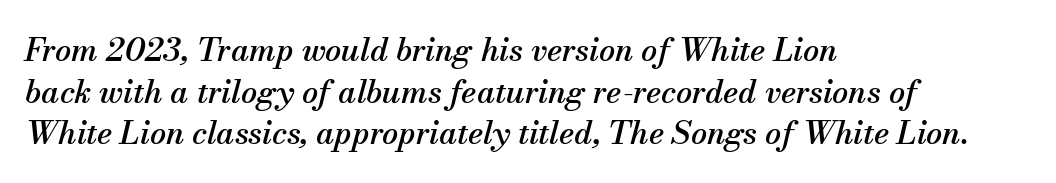
Yep, that's italic — everything's leaning. The lines are quadded left. The designer went with a serif here, giving each stem small feet. The passage shown is typed in a proportional face where columns would drift. Descenders are the only things crossing below the line.
